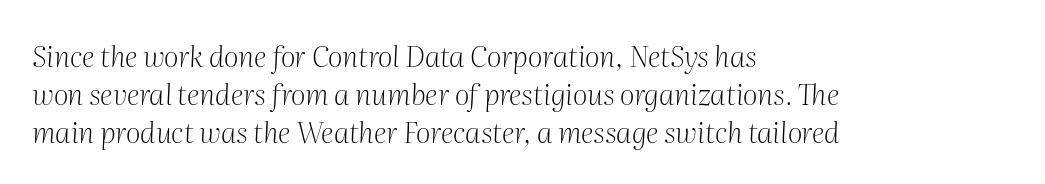
Descender tails drop into unmarked territory. Baseline-to-baseline distance is the conventional proportion of letter height. Horizontally, the lines are justified to the leading edge only. Font category for this specimen: serif. Do the characters align in a grid? No, the font is proportional.
